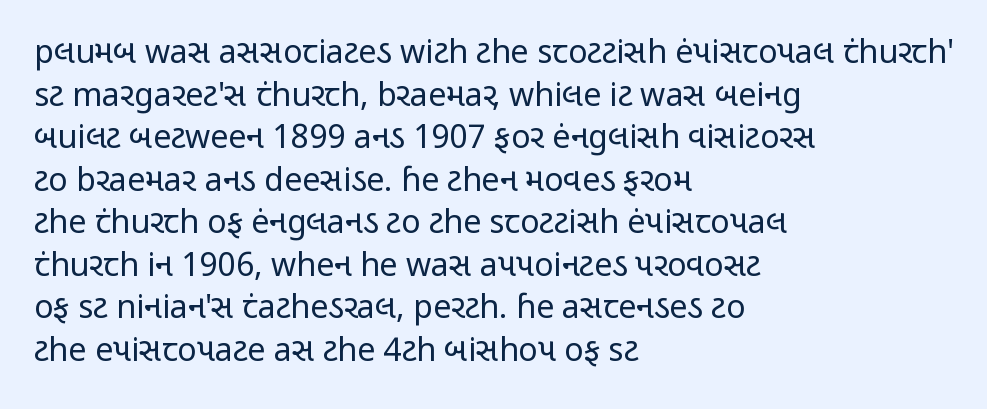
The image shows 32 px regular-weight, condensed sans-serif type, upright; set left-aligned, normal line spacing (1.33x), normal letter spacing, not underlined; low stroke contrast and a medium x-height.
